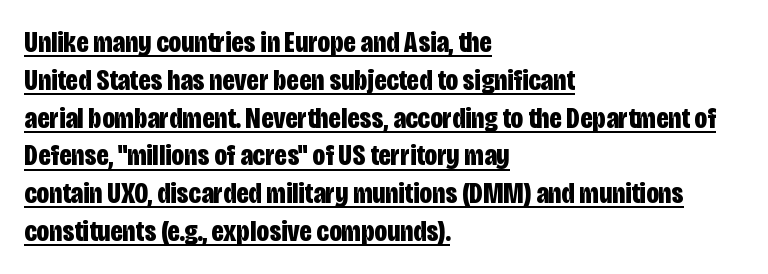
The letterforms sit shoulder to shoulder at normal distance. Each letter keeps its own natural width here, so spacing adapts to shape. The font family rendered here belongs to the sans-serif group. Caption: lettering with a line underneath.
